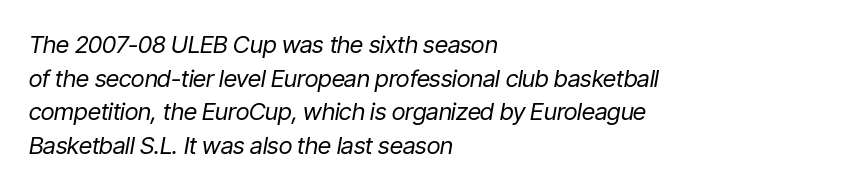
{"italic": "yes", "lean": "right", "slant_degrees": 9, "bold": "no", "underline": "no", "align": "left", "line_spacing": "normal", "line_spacing_ratio": 1.4, "letter_spacing": "normal", "letter_spacing_em": 0.0, "glyph_px": 24}
